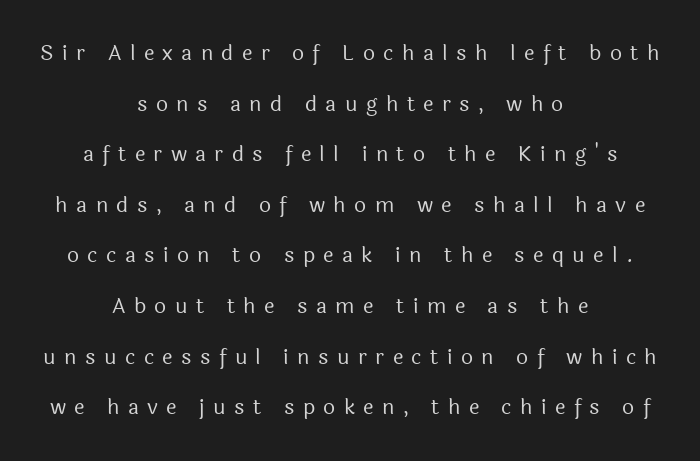
Q: Is the text bold? A: No.
Q: Is the text italic (slanted)? A: No, it is upright.
Q: Is the text underlined? A: No.
Q: How is the paragraph aligned? A: Centered.
Q: Is the spacing between letters normal or unusually wide? A: Unusually wide.
Q: Is the spacing between lines tight, normal or loose? A: Loose.
